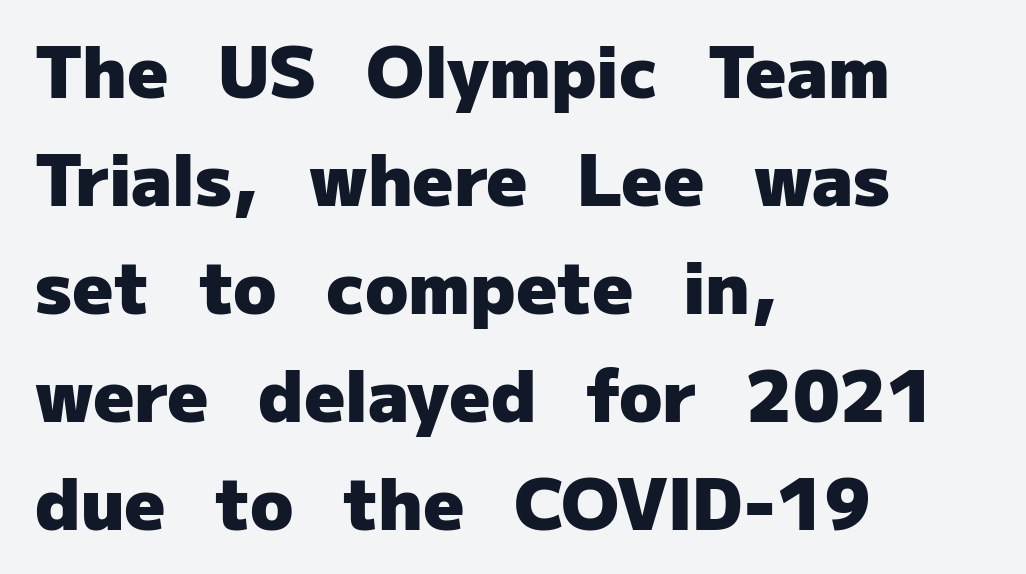
Leading: standard. All the whitespace from short lines collects on the right. The sample has been set heavy, in full bold. Each letter keeps its own natural width here, so spacing adapts to shape.
